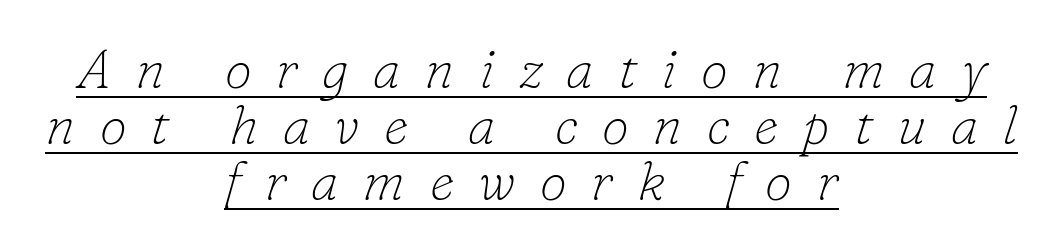
{"serif": "yes", "italic": "yes", "lean": "right", "slant_degrees": 16, "bold": "no", "weight": "thin", "width": "normal", "stroke_contrast": "low", "x_height": "small", "monospaced": "no", "underline": "yes", "align": "center", "line_spacing": "tight", "line_spacing_ratio": 1.02, "letter_spacing": "wide", "letter_spacing_em": 0.44, "glyph_px": 55}
